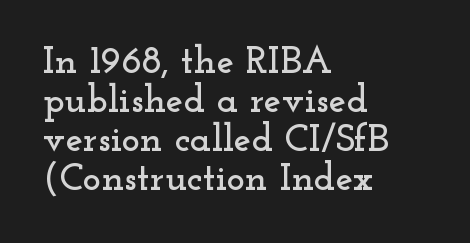
Q: Is the text italic (slanted)? A: No, it is upright.
Q: Is the typeface a serif or a sans-serif typeface? A: Serif.
Q: Is the text underlined? A: No.
Q: How is the paragraph aligned? A: Left-aligned.
Q: Is the spacing between letters normal or unusually wide? A: Normal.
Q: Is the spacing between lines tight, normal or loose? A: Tight.
Q: Width (condensed, normal, or wide)? A: Wide.
Q: Stroke contrast? A: Low.
Q: x-height? A: Small.
Q: Monospaced? A: No.
